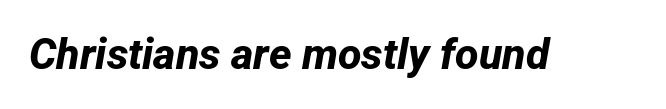
Rule under the text: the space is simply empty. Set as a true bold cut, around the 700 mark. In terms of letterform style, serifs are entirely absent. The face used here is proportionally spaced, like ordinary book or web type. The rendering keeps characters at their native spacing.
